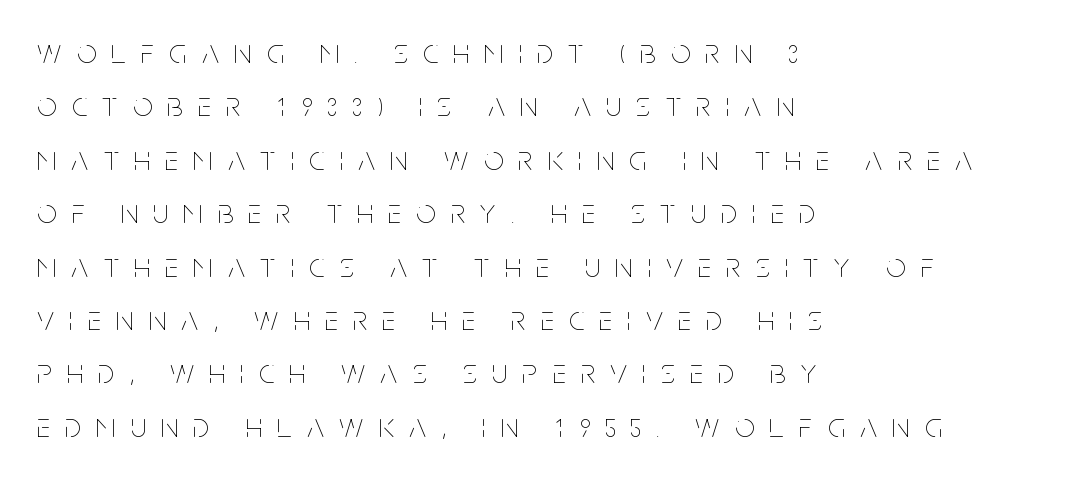
{"italic": "no", "bold": "no", "weight": "thin", "width": "condensed", "stroke_contrast": "low", "x_height": "large", "monospaced": "no", "underline": "no", "align": "left", "line_spacing": "normal", "line_spacing_ratio": 1.57, "letter_spacing": "wide", "letter_spacing_em": 0.45, "glyph_px": 34}
